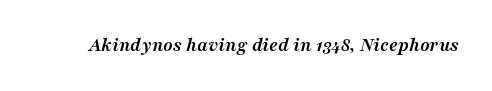
The image shows 20 px bold type, italic (leaning right); set normal letter spacing, not underlined.
